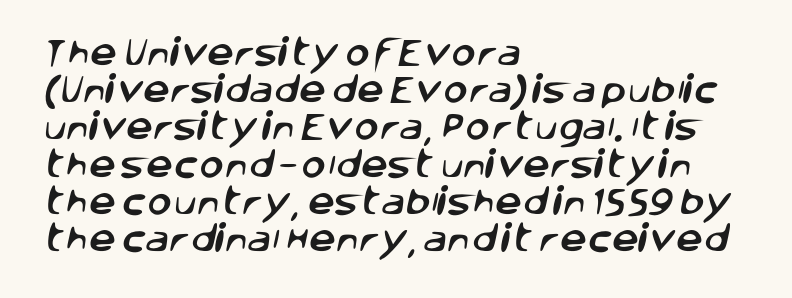
The image shows 30 px sans-serif type; set left-aligned, line spacing 1.24x, normal letter spacing, not underlined; low stroke contrast and a large x-height.
